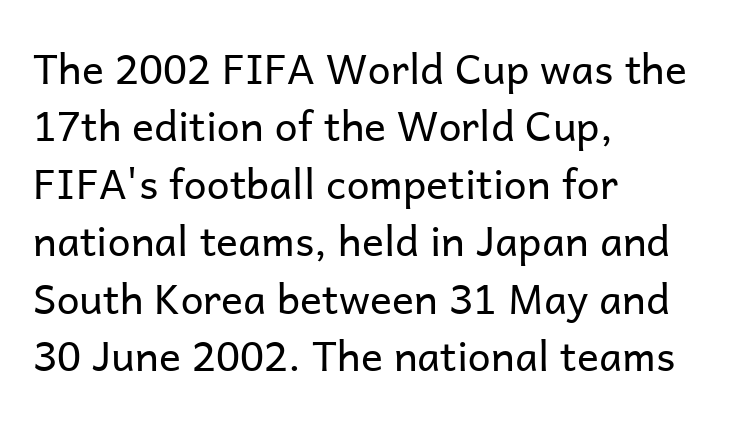
The image shows 41 px regular-weight sans-serif type, upright; set left-aligned, normal line spacing (1.4x), normal letter spacing, not underlined; low stroke contrast and a medium x-height.
